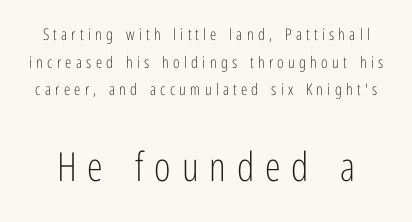
The image shows 40 px light, condensed sans-serif type, upright; set line spacing 1.72x, unusually wide letter spacing (+0.27 em), not underlined; the second (bottom) block is 2.5x larger; low stroke contrast and a medium x-height.
